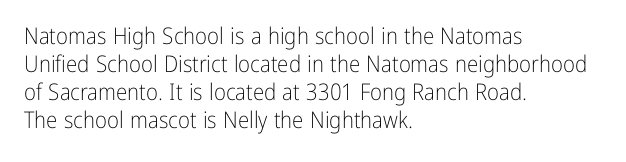
The image shows 23 px text type, upright; set left-aligned, line spacing 1.22x, normal letter spacing, not underlined.
